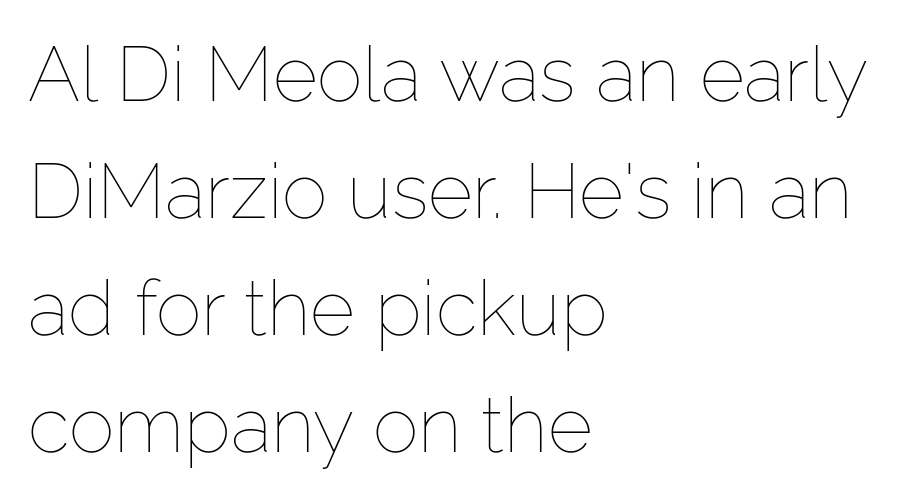
One glance says typical: line gaps are just what's usual. Tracking here is standard; glyphs follow each other at the usual distance. Anything drawn beneath the words? Only blank space. This is the regular roman posture of the typeface. The characters are drawn with everyday or finer stroke widths. Typeset ragged right — the left edge is the straight one.
